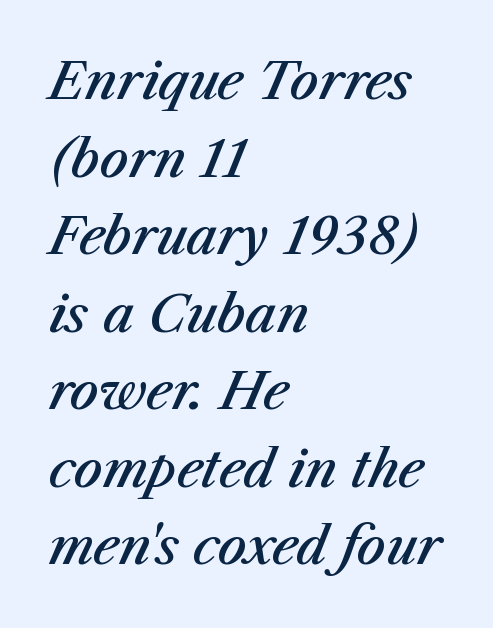
{"italic": "yes", "lean": "right", "slant_degrees": 23, "bold": "semi", "weight": "semibold", "width": "normal", "stroke_contrast": "medium", "x_height": "medium", "monospaced": "no", "underline": "no", "align": "left", "line_spacing": "normal", "line_spacing_ratio": 1.52, "letter_spacing": "normal", "letter_spacing_em": 0.0, "glyph_px": 51}
